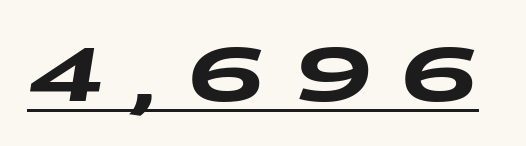
{"serif": "no", "bold": "yes", "weight": "heavy", "width": "wide", "stroke_contrast": "medium", "x_height": "large", "monospaced": "no", "underline": "yes", "letter_spacing": "wide", "letter_spacing_em": 0.36, "glyph_px": 76}
